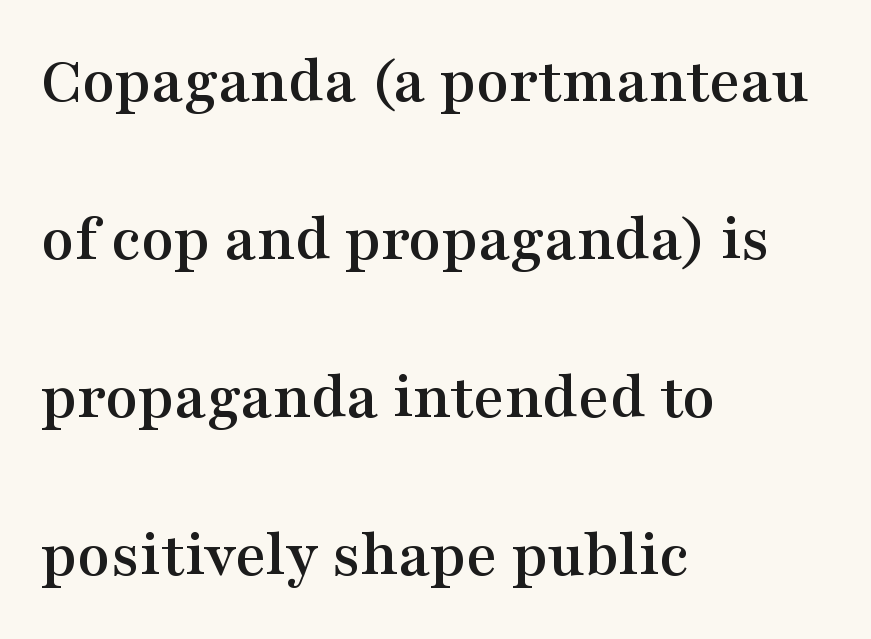
The image shows 67 px wide serif type, upright; set left-aligned, loose line spacing (2.36x), normal letter spacing, not underlined; medium stroke contrast and a medium x-height.
